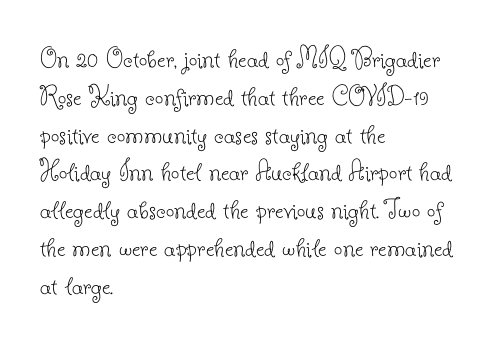
Compared with typical paragraphs, the rows here are spaced about the same. This is serif lettering, the kind often seen in printed books. The rag falls on the right side of this text block. Letters rest on an invisible, unmarked baseline. Spacing verdict: proportional, widths tailored to each character.
